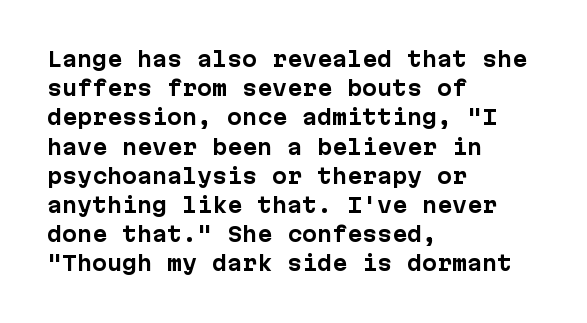
The glyphs are unaccompanied by any horizontal stroke below them. Line spacing here is normal. It's the straight-up-and-down kind of type. A dark, heavy texture on the line: the type is bold. The text block is weighted toward the left margin, trailing off unevenly rightward. Characters follow at the spacing the type designer built in.
